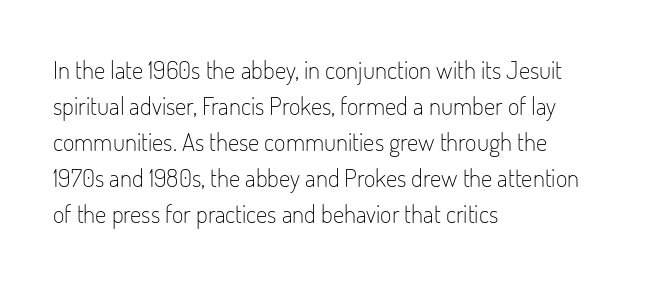
The image shows 25 px text type, upright; set left-aligned, normal line spacing (1.44x), normal letter spacing, not underlined.
